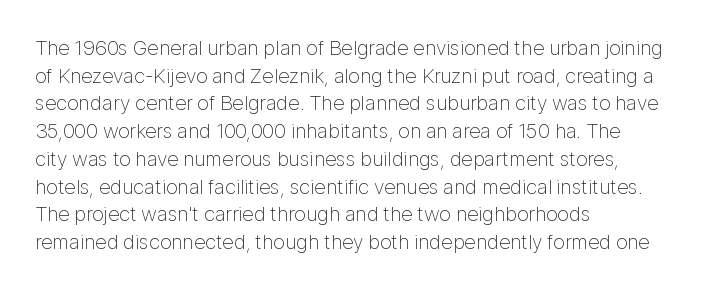
The image shows 21 px text type, upright; set left-aligned, normal line spacing (1.32x), normal letter spacing, not underlined.
